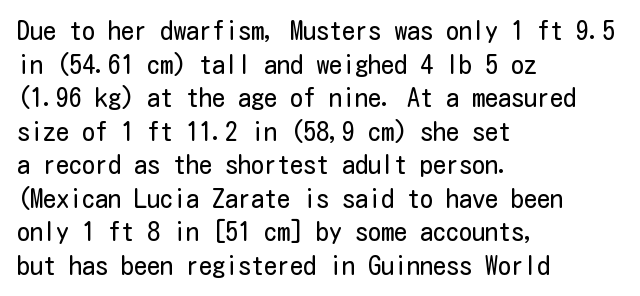
Q: Is the text bold? A: No.
Q: Is the text italic (slanted)? A: No, it is upright.
Q: Is the text underlined? A: No.
Q: How is the paragraph aligned? A: Left-aligned.
Q: Is the spacing between letters normal or unusually wide? A: Normal.
Q: Is the spacing between lines tight, normal or loose? A: Normal.
